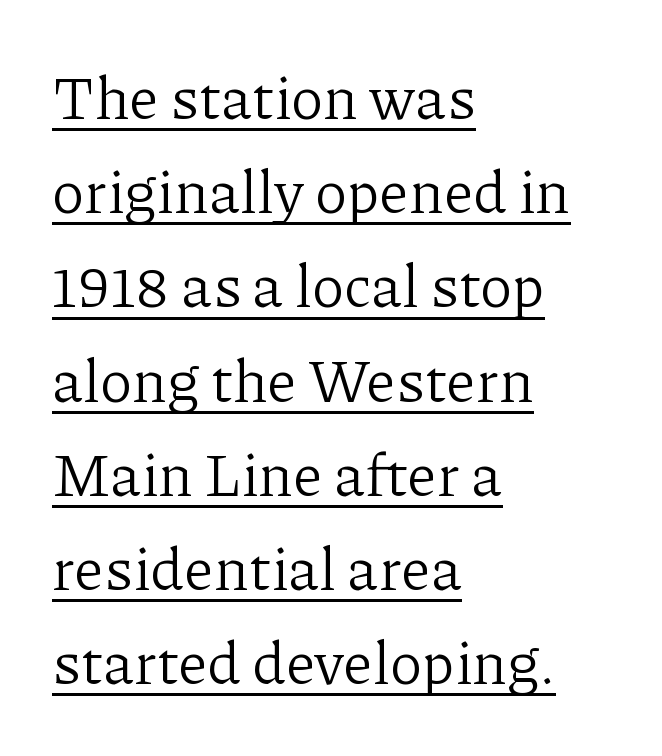
{"serif": "yes", "italic": "no", "bold": "no", "weight": "light", "width": "normal", "stroke_contrast": "low", "x_height": "medium", "monospaced": "no", "underline": "yes", "align": "left", "line_spacing": "normal", "line_spacing_ratio": 1.57, "letter_spacing": "normal", "letter_spacing_em": 0.0, "glyph_px": 60}
